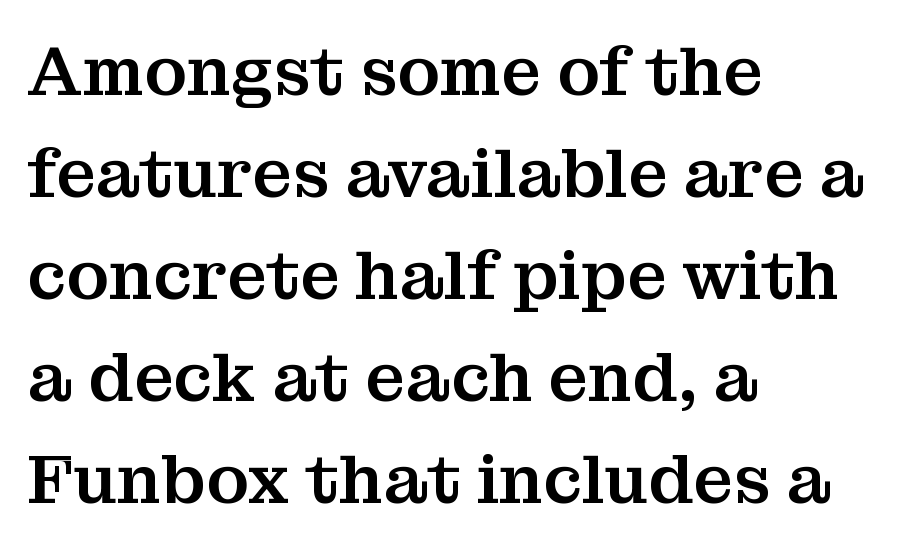
This sample has the flowing, uneven cadence of proportional lettering. Leading matches the norm, producing a regular column. Glyph-to-glyph distance matches everyday printed text. This is roman type, the default non-slanted kind. Short and long lines alike share a common starting point at left. Quick note: underline off.
